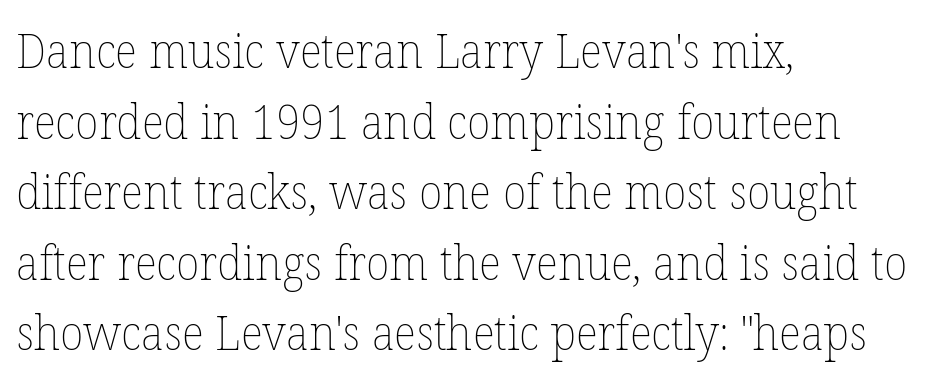
It's the straight-up-and-down kind of type. The face used here is proportionally spaced, like ordinary book or web type. The space between consecutive lines is moderate. Ink coverage per letter is moderate at most. The typesetter chose a ragged-right arrangement here. Spacing between characters is what you'd get straight out of the box.
